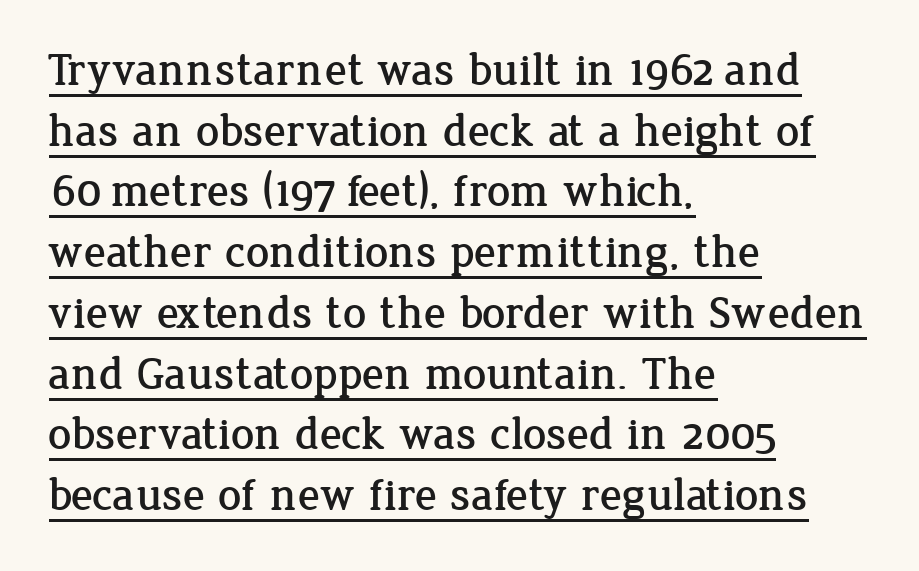
{"serif": "yes", "italic": "no", "width": "normal", "stroke_contrast": "low", "x_height": "medium", "monospaced": "no", "underline": "yes", "align": "left", "line_spacing": "normal", "line_spacing_ratio": 1.32, "letter_spacing": "normal", "letter_spacing_em": 0.0, "glyph_px": 46}
